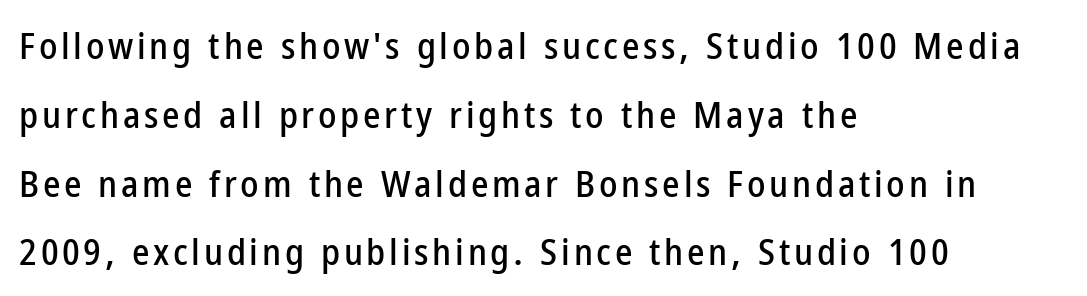
{"serif": "no", "italic": "no", "width": "condensed", "stroke_contrast": "low", "x_height": "medium", "monospaced": "no", "underline": "no", "align": "left", "line_spacing_ratio": 1.86, "glyph_px": 37}
